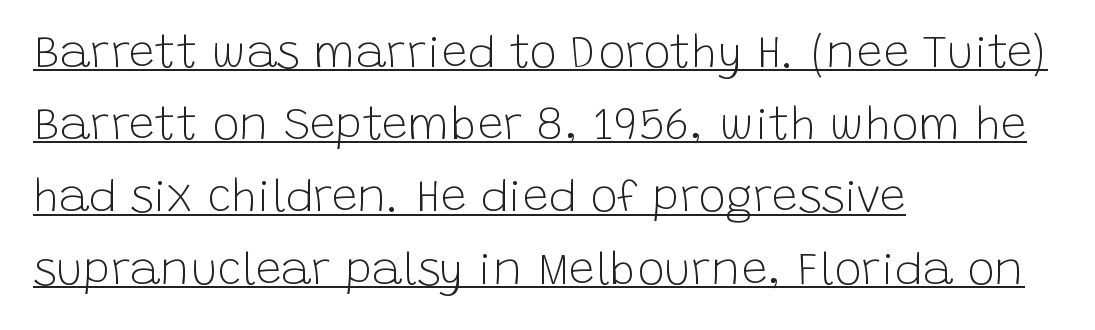
The image shows 46 px light sans-serif type, upright; set left-aligned, normal line spacing (1.57x), normal letter spacing, underlined; low stroke contrast and a large x-height.
